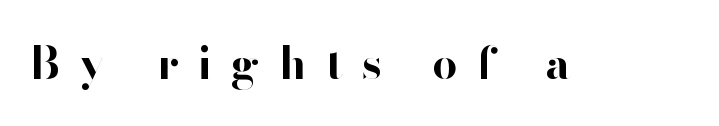
Q: Is the text bold? A: Yes.
Q: Is the text italic (slanted)? A: No, it is upright.
Q: Is the typeface a serif or a sans-serif typeface? A: Sans-serif.
Q: Is the text underlined? A: No.
Q: Is the spacing between letters normal or unusually wide? A: Unusually wide.
Q: Width (condensed, normal, or wide)? A: Normal.
Q: Stroke contrast? A: High.
Q: x-height? A: Small.
Q: Monospaced? A: No.
